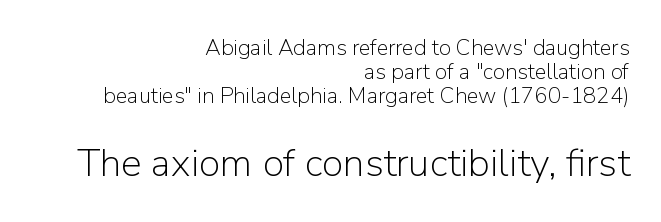
Q: Is the text bold? A: No.
Q: Is the text italic (slanted)? A: No, it is upright.
Q: Is the typeface a serif or a sans-serif typeface? A: Sans-serif.
Q: Is the text underlined? A: No.
Q: How is the paragraph aligned? A: Right-aligned.
Q: Is the spacing between letters normal or unusually wide? A: Normal.
Q: Is the spacing between lines tight, normal or loose? A: Tight.
Q: Which block of text is set in a larger size, the first (top) or the second (bottom)? A: The second (bottom) one.
Q: Width (condensed, normal, or wide)? A: Normal.
Q: Stroke contrast? A: Low.
Q: x-height? A: Medium.
Q: Monospaced? A: No.
